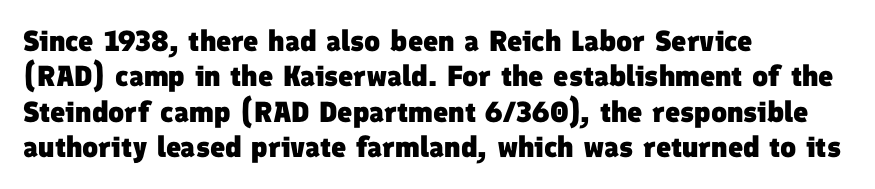
The image shows 29 px heavy sans-serif type; set left-aligned, line spacing 1.22x, normal letter spacing, not underlined; low stroke contrast and a medium x-height.
